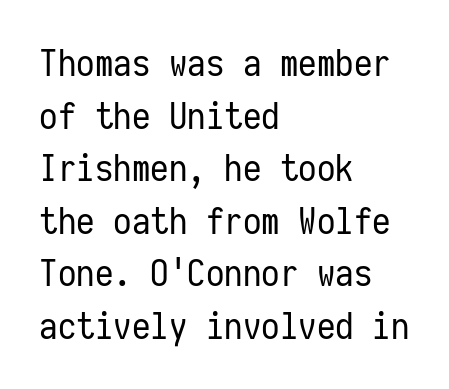
The image shows 37 px regular-weight, condensed sans-serif type, upright, monospaced; set left-aligned, normal line spacing (1.42x), normal letter spacing, not underlined; low stroke contrast and a medium x-height.
